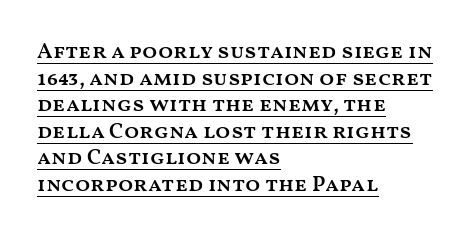
The image shows 22 px text type, upright; set left-aligned, line spacing 1.21x, normal letter spacing, underlined.
